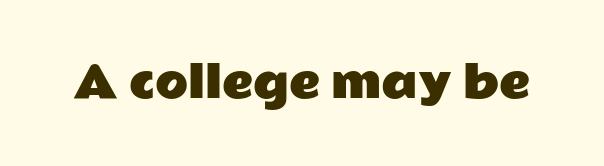
{"serif": "no", "italic": "no", "width": "wide", "stroke_contrast": "low", "x_height": "medium", "monospaced": "no", "underline": "no", "letter_spacing": "normal", "letter_spacing_em": 0.0, "glyph_px": 43}
